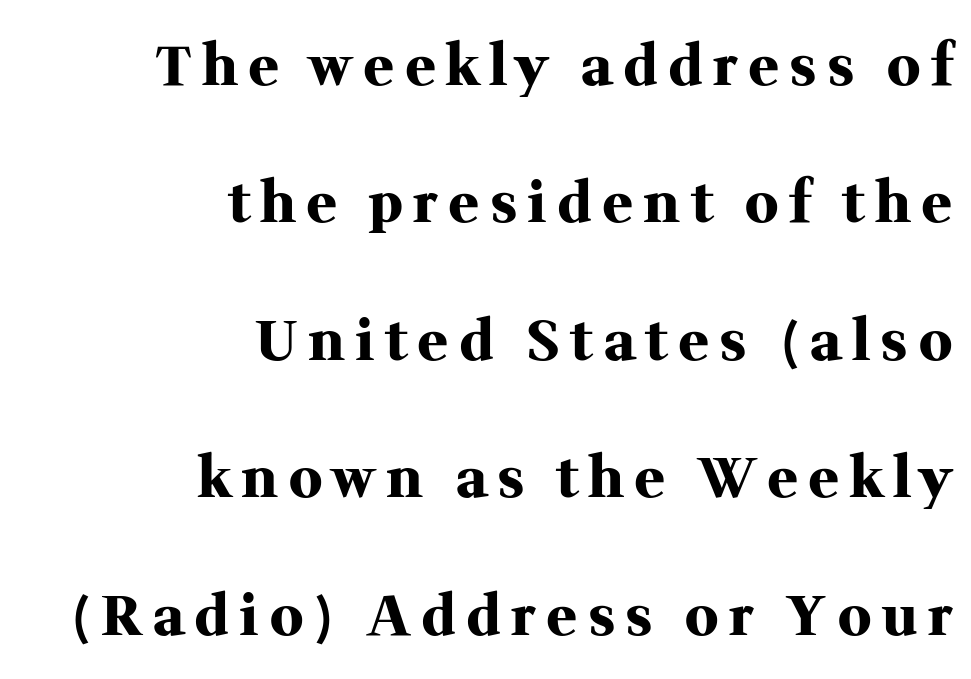
The image shows 55 px heavy serif type, upright; set right-aligned, loose line spacing (2.5x), unusually wide letter spacing (+0.21 em), not underlined; medium stroke contrast and a medium x-height.
